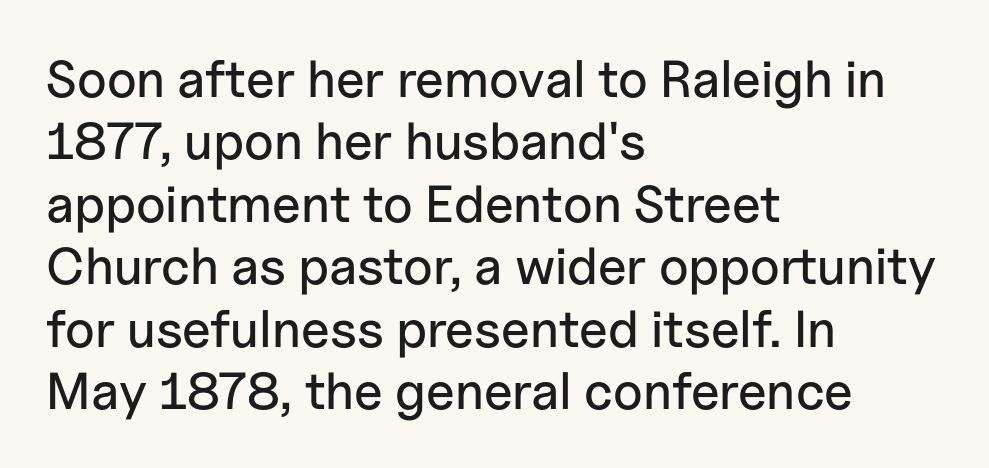
The image shows 52 px sans-serif type, upright; set left-aligned, line spacing 1.2x, normal letter spacing, not underlined; low stroke contrast and a medium x-height.
